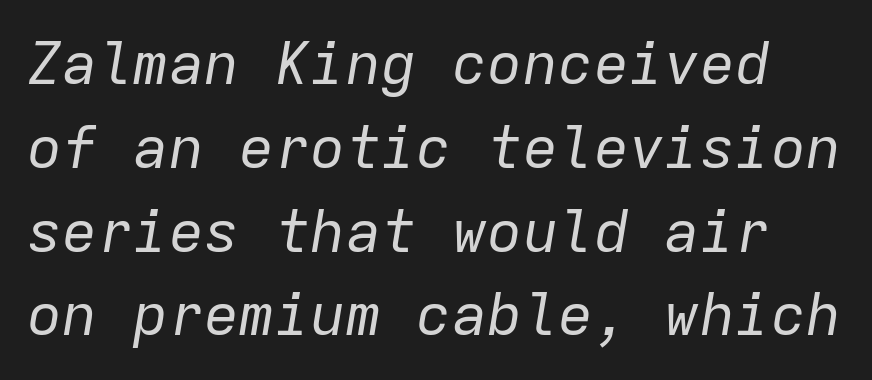
Q: Is the text bold? A: No.
Q: Is the text italic (slanted)? A: Yes, it leans right by about 9 degrees.
Q: Is the text underlined? A: No.
Q: Is the spacing between letters normal or unusually wide? A: Normal.
Q: Is the spacing between lines tight, normal or loose? A: Normal.
Q: Width (condensed, normal, or wide)? A: Normal.
Q: Stroke contrast? A: Low.
Q: x-height? A: Medium.
Q: Monospaced? A: Yes.
